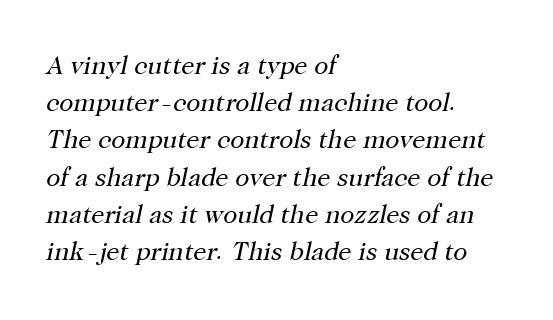
Stems and bowls with no extra thickness — not bold. Check the space under the baseline: it is left empty. Characters are canted at an angle relative to the baseline's perpendicular. Students, observe: this is what conventionally led text looks like. The rendering keeps characters at their native spacing. The passage is arranged the way most books set body copy — flush left.
